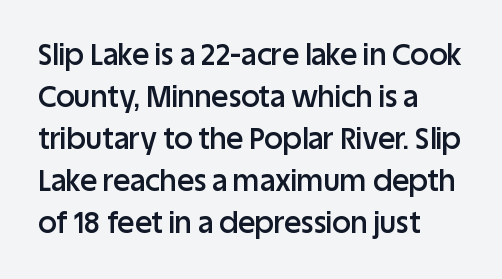
Nope, no serifs anywhere on these letters. Is the type bold? Partly — it's a semibold, heavier than regular but not fully bold. A typesetter would call this zero additional tracking. Reading down the column, the eye jumps a familiar distance to each next line. Think of a printed novel: that variable character pitch is what you see here.
